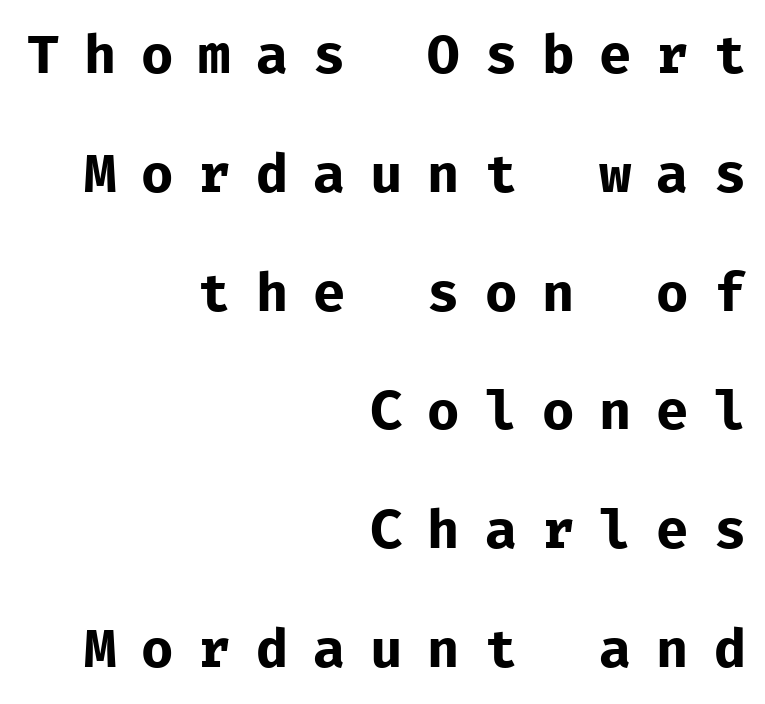
{"serif": "no", "italic": "no", "bold": "no", "weight": "regular", "width": "normal", "stroke_contrast": "low", "x_height": "medium", "monospaced": "yes", "underline": "no", "align": "right", "line_spacing": "loose", "line_spacing_ratio": 2.2, "letter_spacing": "wide", "letter_spacing_em": 0.46, "glyph_px": 54}
